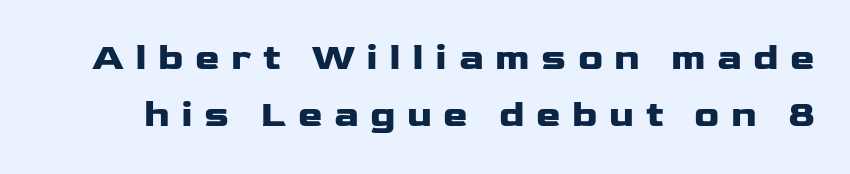
This sample keeps an unexceptional amount of space between lines. In terms of letterspacing, this is a distinctly airy, spread setting. Descenders hang freely into open space. Note: no serifs on the glyphs. The axis of the letterforms is exactly vertical. Typographic density is high because the face is bold.
